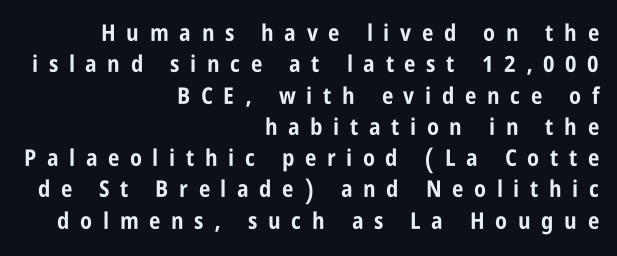
Teacher's note: observe the even right margin — that is flush-right alignment. Vertical spacing — default. The gaps between neighbouring characters are conspicuously large. Notice how the stems are strictly vertical — no italics here. A bare baseline throughout the passage.
